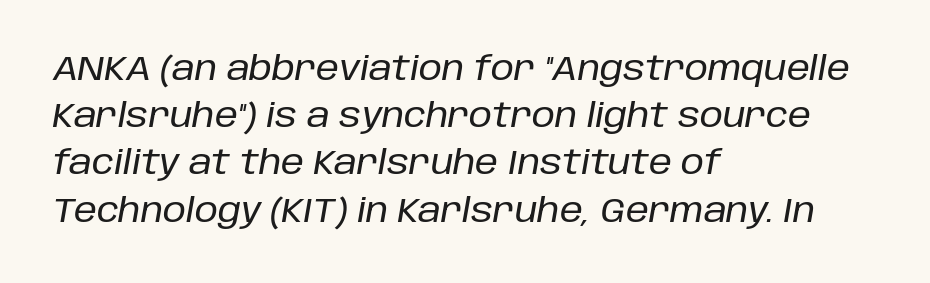
{"italic": "yes", "lean": "right", "slant_degrees": 10, "width": "normal", "stroke_contrast": "low", "x_height": "large", "monospaced": "no", "underline": "no", "align": "left", "line_spacing": "normal", "line_spacing_ratio": 1.43, "letter_spacing": "normal", "letter_spacing_em": 0.0, "glyph_px": 33}
